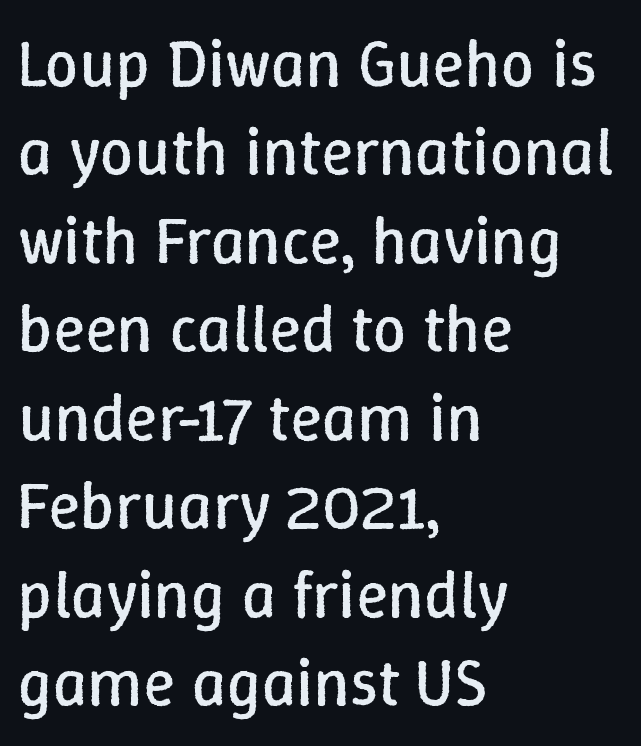
Q: Is the text bold? A: No.
Q: Is the text italic (slanted)? A: No, it is upright.
Q: Is the text underlined? A: No.
Q: How is the paragraph aligned? A: Left-aligned.
Q: Is the spacing between letters normal or unusually wide? A: Normal.
Q: Is the spacing between lines tight, normal or loose? A: Normal.
Q: Width (condensed, normal, or wide)? A: Normal.
Q: Stroke contrast? A: Low.
Q: x-height? A: Medium.
Q: Monospaced? A: No.
